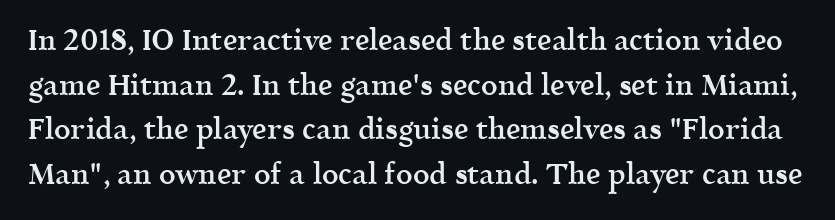
Q: Is the text bold? A: Semi-bold.
Q: Is the text italic (slanted)? A: No, it is upright.
Q: Is the typeface a serif or a sans-serif typeface? A: Serif.
Q: Is the text underlined? A: No.
Q: Is the spacing between letters normal or unusually wide? A: Normal.
Q: Is the spacing between lines tight, normal or loose? A: Normal.
Q: Width (condensed, normal, or wide)? A: Normal.
Q: x-height? A: Medium.
Q: Monospaced? A: No.
